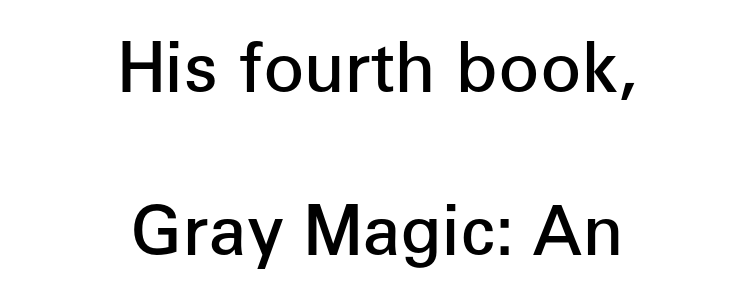
The image shows 68 px semibold sans-serif type, upright; set centered, loose line spacing (2.39x), normal letter spacing, not underlined; low stroke contrast and a medium x-height.
